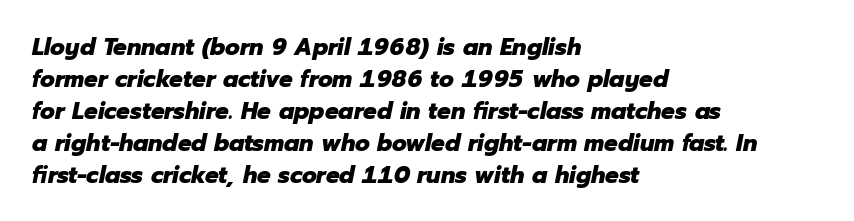
{"italic": "yes", "lean": "right", "slant_degrees": 12, "bold": "yes", "underline": "no", "align": "left", "line_spacing": "normal", "line_spacing_ratio": 1.33, "letter_spacing": "normal", "letter_spacing_em": 0.0, "glyph_px": 24}
